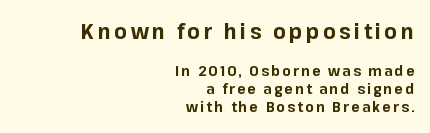
{"italic": "no", "bold": "yes", "underline": "no", "align": "right", "line_spacing": "normal", "line_spacing_ratio": 1.32, "larger_block": "first", "size_ratio": 1.5, "glyph_px": 21}
